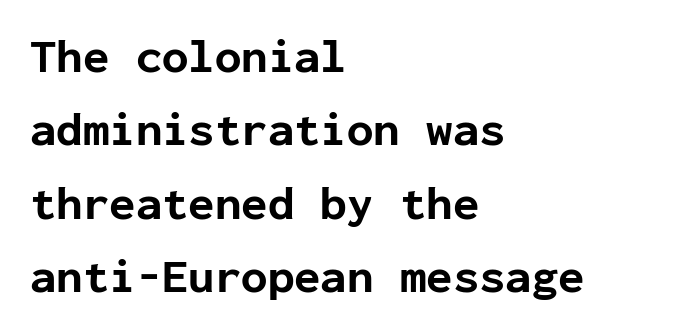
Leftover space on each line is placed entirely after the last word. Regarding serifs, this sample does without them. Compared with typical paragraphs, the rows here are spaced about the same. The letters stand straight up with perfectly vertical stems.
